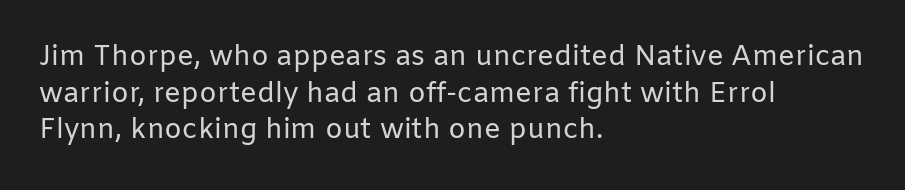
The image shows 28 px regular-weight sans-serif type, upright; set left-aligned, normal line spacing (1.31x), normal letter spacing, not underlined; low stroke contrast and a medium x-height.
